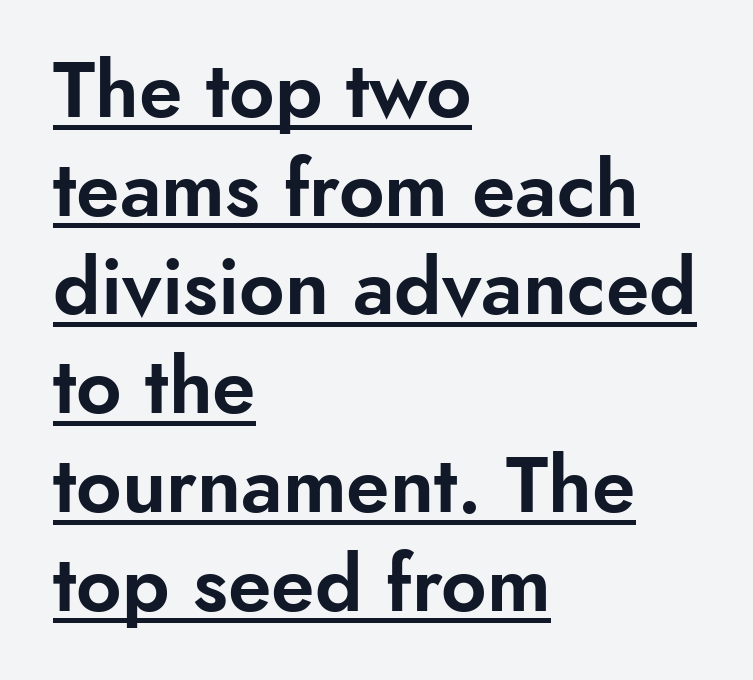
The image shows 79 px sans-serif type, upright; set left-aligned, normal line spacing (1.25x), normal letter spacing, underlined; low stroke contrast and a small x-height.
